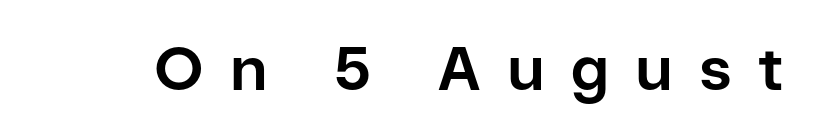
{"serif": "no", "italic": "no", "bold": "yes", "weight": "bold", "width": "normal", "stroke_contrast": "low", "x_height": "medium", "monospaced": "no", "underline": "no", "letter_spacing": "wide", "letter_spacing_em": 0.43, "glyph_px": 61}
